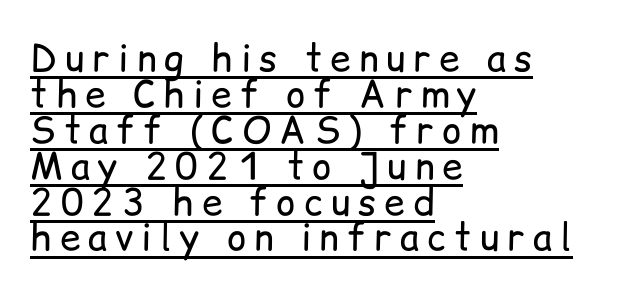
{"serif": "no", "italic": "no", "bold": "no", "weight": "regular", "width": "normal", "stroke_contrast": "low", "x_height": "medium", "monospaced": "no", "underline": "yes", "align": "left", "line_spacing": "tight", "line_spacing_ratio": 0.97, "letter_spacing": "wide", "letter_spacing_em": 0.22, "glyph_px": 37}
